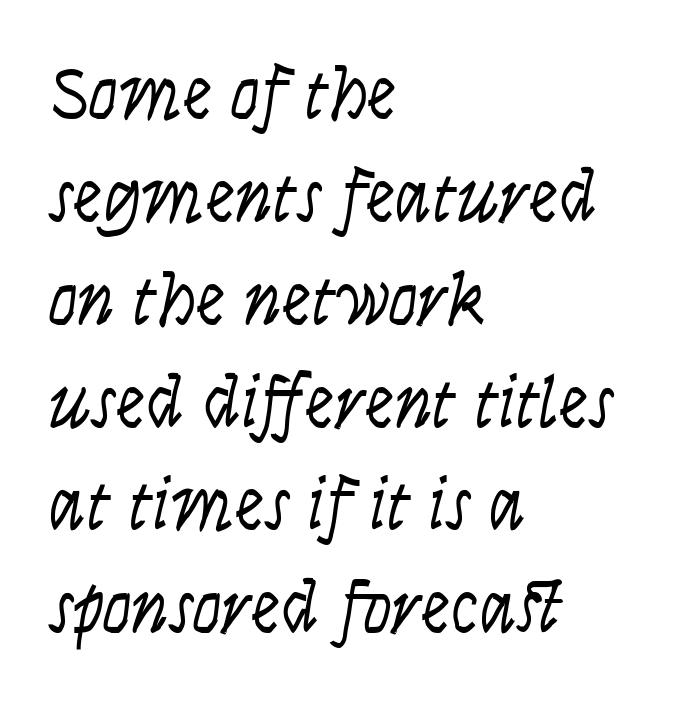
{"italic": "yes", "lean": "right", "slant_degrees": 9, "bold": "no", "weight": "light", "width": "condensed", "stroke_contrast": "low", "x_height": "large", "monospaced": "no", "underline": "no", "align": "left", "line_spacing": "normal", "line_spacing_ratio": 1.39, "letter_spacing": "normal", "letter_spacing_em": 0.0, "glyph_px": 74}
